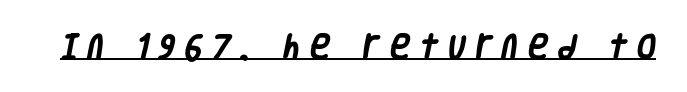
The image shows 27 px bold type; set unusually wide letter spacing (+0.39 em), underlined.
